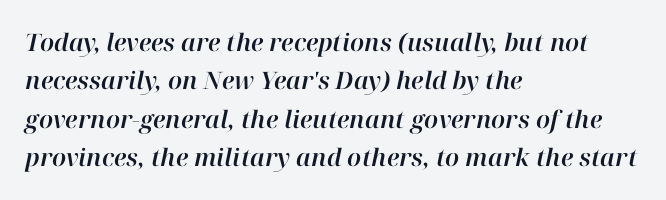
Q: Is the text italic (slanted)? A: Yes, it leans right by about 12 degrees.
Q: Is the text underlined? A: No.
Q: How is the paragraph aligned? A: Left-aligned.
Q: Is the spacing between letters normal or unusually wide? A: Normal.
Q: Is the spacing between lines tight, normal or loose? A: Normal.
